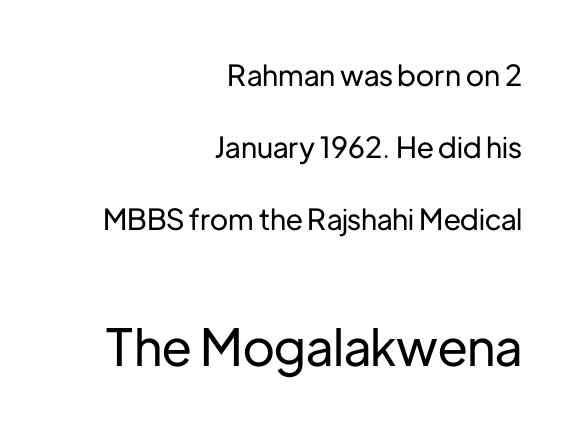
{"serif": "no", "italic": "no", "width": "normal", "stroke_contrast": "low", "x_height": "medium", "monospaced": "no", "underline": "no", "align": "right", "line_spacing": "loose", "line_spacing_ratio": 2.49, "letter_spacing": "normal", "letter_spacing_em": 0.0, "larger_block": "second", "size_ratio": 1.76, "glyph_px": 51}
